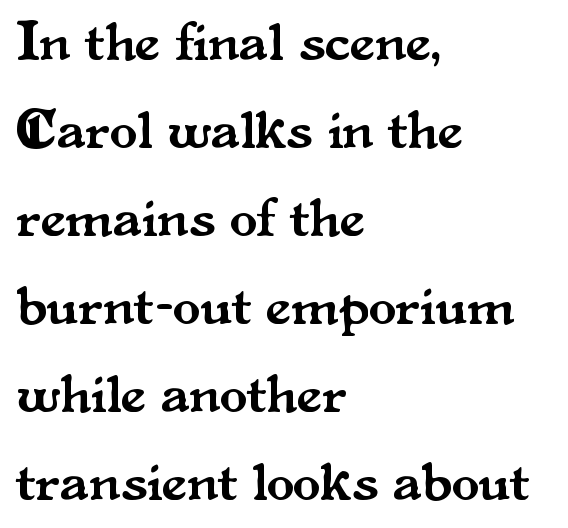
The image shows 56 px serif type, upright; set left-aligned, normal line spacing (1.57x), normal letter spacing, not underlined; medium stroke contrast and a small x-height.
